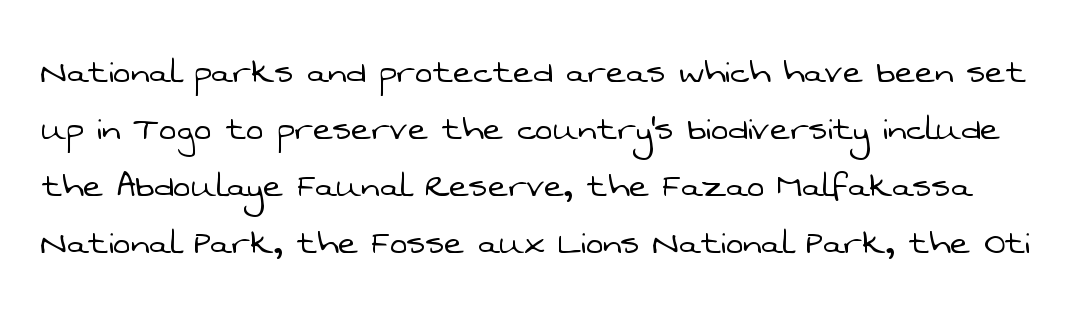
The image shows 42 px light sans-serif type; set normal line spacing (1.36x), normal letter spacing, not underlined; low stroke contrast and a medium x-height.
